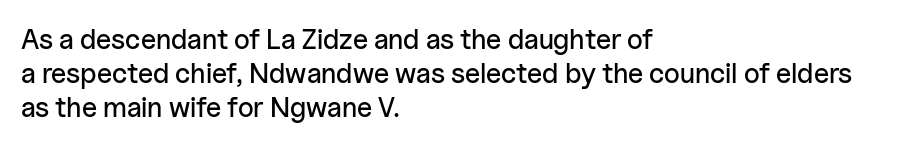
{"serif": "no", "italic": "no", "width": "normal", "stroke_contrast": "low", "x_height": "medium", "monospaced": "no", "underline": "no", "align": "left", "line_spacing_ratio": 1.22, "letter_spacing": "normal", "letter_spacing_em": 0.0, "glyph_px": 28}
